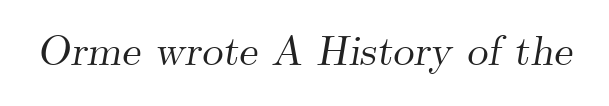
{"serif": "yes", "italic": "yes", "lean": "right", "slant_degrees": 9, "width": "normal", "stroke_contrast": "medium", "x_height": "small", "monospaced": "no", "underline": "no", "letter_spacing": "normal", "letter_spacing_em": 0.0, "glyph_px": 42}
